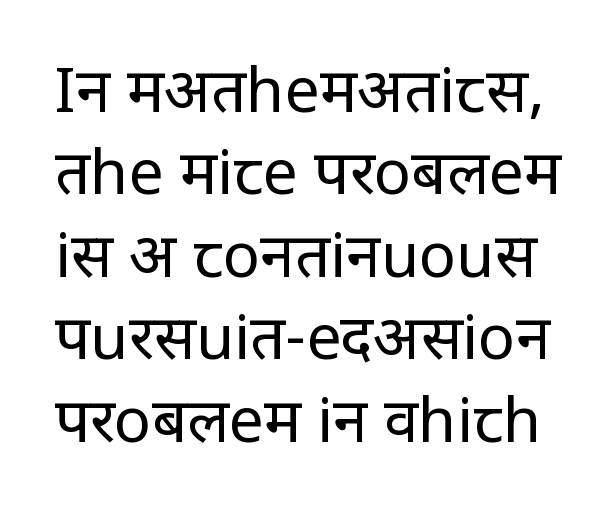
Q: Is the text bold? A: No.
Q: Is the text italic (slanted)? A: No, it is upright.
Q: Is the typeface a serif or a sans-serif typeface? A: Sans-serif.
Q: Is the text underlined? A: No.
Q: Is the spacing between letters normal or unusually wide? A: Normal.
Q: Is the spacing between lines tight, normal or loose? A: Normal.
Q: Width (condensed, normal, or wide)? A: Condensed.
Q: Stroke contrast? A: Low.
Q: x-height? A: Large.
Q: Monospaced? A: No.
